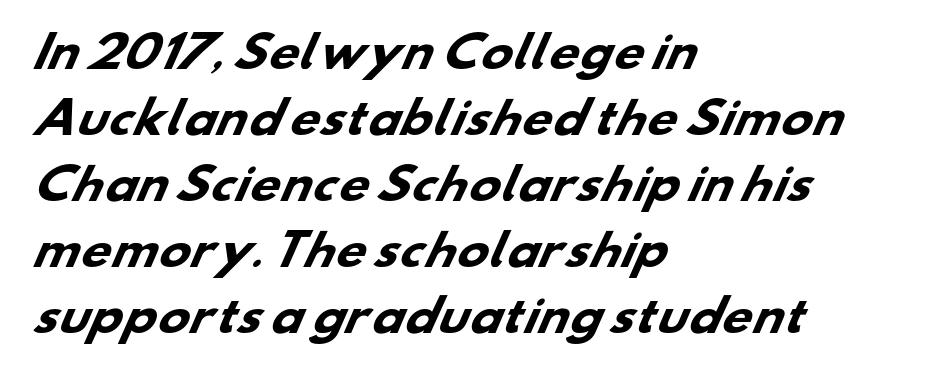
{"serif": "no", "bold": "yes", "weight": "heavy", "width": "wide", "stroke_contrast": "low", "x_height": "small", "monospaced": "no", "underline": "no", "align": "left", "line_spacing": "normal", "line_spacing_ratio": 1.57, "letter_spacing": "normal", "letter_spacing_em": 0.0, "glyph_px": 42}
